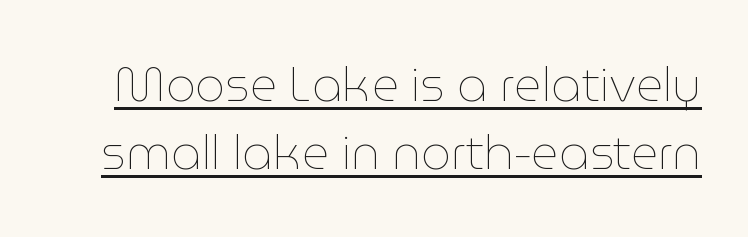
Q: Is the text bold? A: No.
Q: Is the text italic (slanted)? A: No, it is upright.
Q: Is the text underlined? A: Yes.
Q: Is the spacing between letters normal or unusually wide? A: Normal.
Q: Is the spacing between lines tight, normal or loose? A: Normal.
Q: Width (condensed, normal, or wide)? A: Normal.
Q: Stroke contrast? A: Low.
Q: x-height? A: Medium.
Q: Monospaced? A: No.
